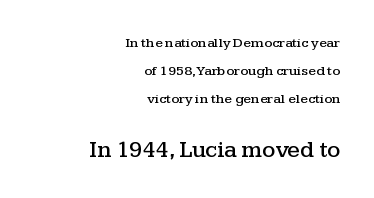
{"italic": "no", "underline": "no", "align": "right", "line_spacing": "loose", "line_spacing_ratio": 1.99, "letter_spacing": "normal", "letter_spacing_em": 0.0, "larger_block": "second", "size_ratio": 1.64, "glyph_px": 23}
